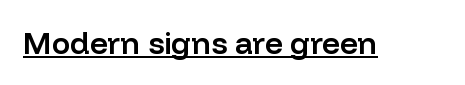
Q: Is the text bold? A: Semi-bold.
Q: Is the text italic (slanted)? A: No, it is upright.
Q: Is the typeface a serif or a sans-serif typeface? A: Sans-serif.
Q: Is the text underlined? A: Yes.
Q: Is the spacing between letters normal or unusually wide? A: Normal.
Q: Width (condensed, normal, or wide)? A: Normal.
Q: Stroke contrast? A: Low.
Q: x-height? A: Medium.
Q: Monospaced? A: No.
